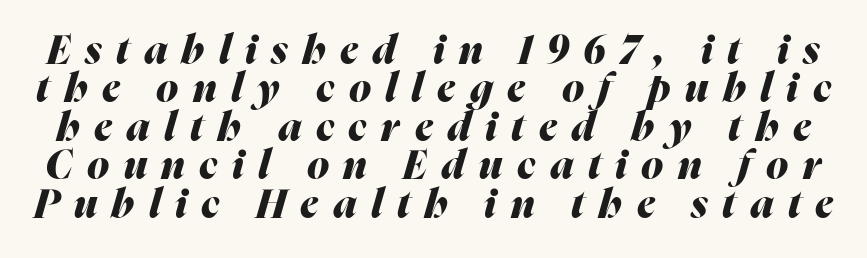
{"italic": "yes", "lean": "right", "slant_degrees": 16, "bold": "yes", "weight": "heavy", "width": "normal", "stroke_contrast": "medium", "x_height": "medium", "monospaced": "no", "underline": "no", "line_spacing": "tight", "line_spacing_ratio": 0.96, "letter_spacing": "wide", "letter_spacing_em": 0.36, "glyph_px": 40}
